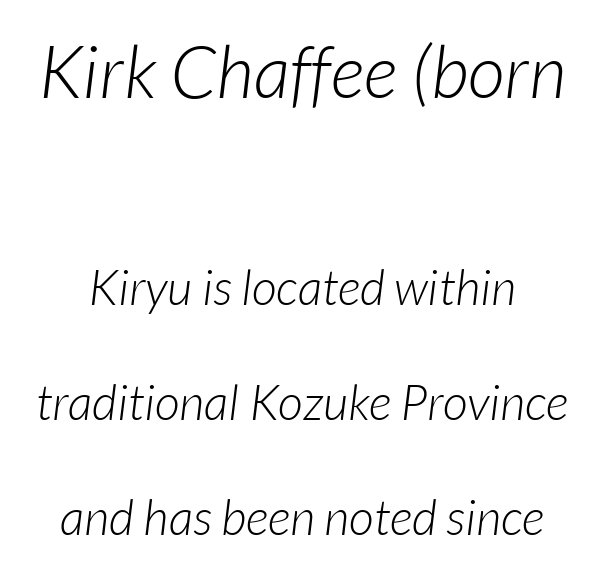
A clean baseline with only descenders dipping below it. Each word holds together tightly as a unit, with standard inter-letter gaps. Which of the two is more prominent by size? The first, at the top. The characters are drawn with everyday or finer stroke widths. Nope, no serifs anywhere on these letters.
